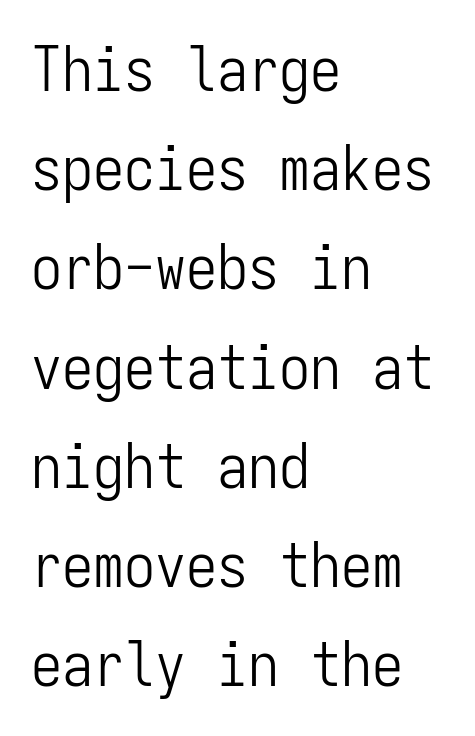
The area under the type is left untouched. Weight: regular or lighter. The passage shown is typeset with a sans-serif family. This is the regular roman posture of the typeface.
